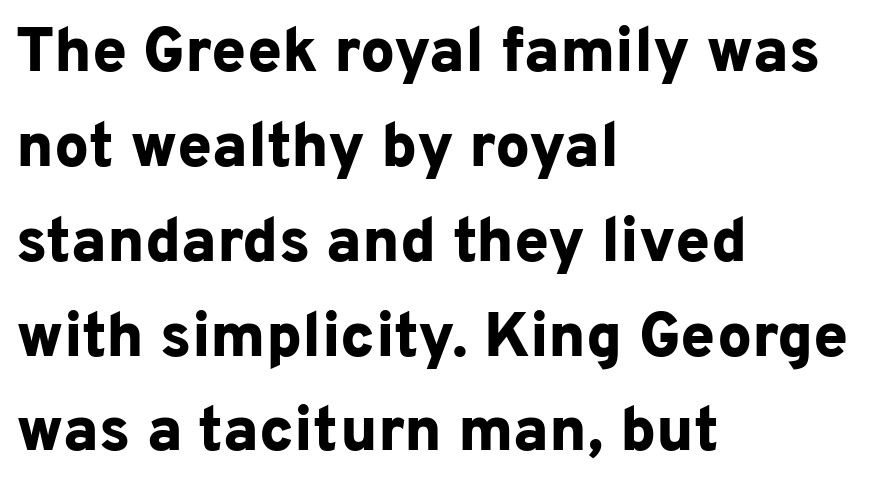
The image shows 62 px bold sans-serif type, upright; set left-aligned, normal line spacing (1.53x), normal letter spacing, not underlined; low stroke contrast and a medium x-height.
